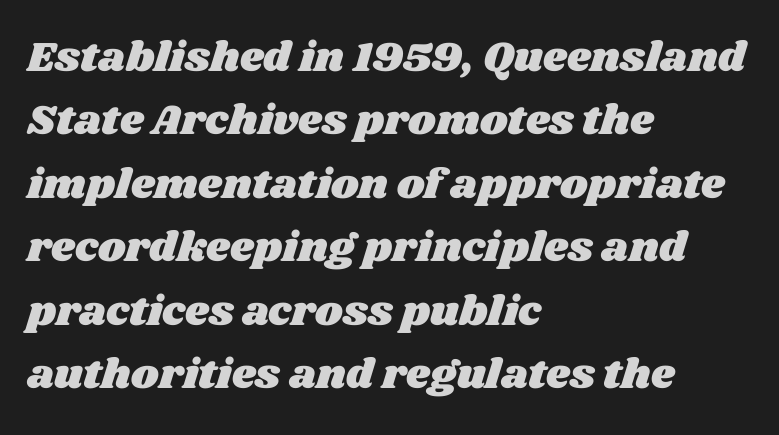
{"width": "wide", "stroke_contrast": "medium", "x_height": "large", "monospaced": "no", "underline": "no", "align": "left", "line_spacing": "normal", "line_spacing_ratio": 1.51, "letter_spacing": "normal", "letter_spacing_em": 0.0, "glyph_px": 42}
